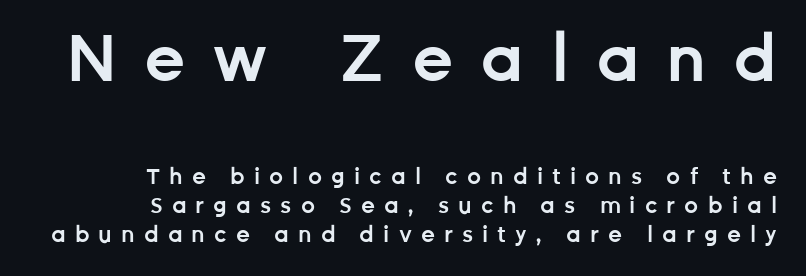
The image shows 65 px semibold sans-serif type, upright; set right-aligned, normal line spacing (1.31x), unusually wide letter spacing (+0.41 em), not underlined; the first (top) block is 2.95x larger; low stroke contrast and a medium x-height.
